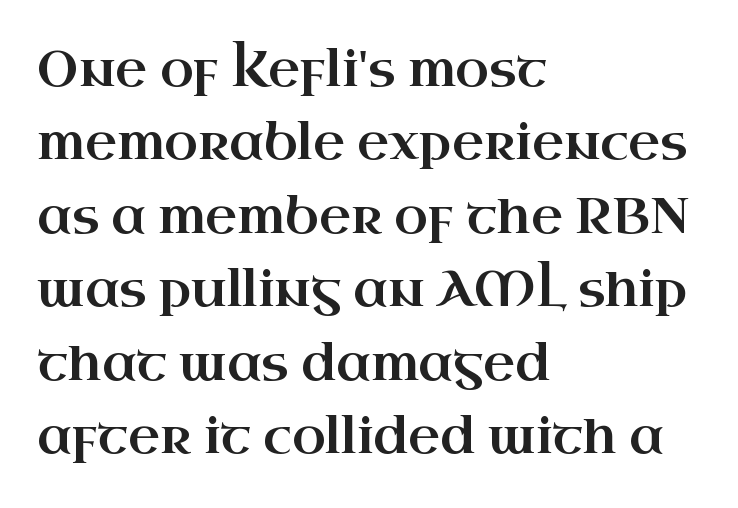
{"serif": "yes", "italic": "no", "width": "wide", "stroke_contrast": "high", "x_height": "small", "monospaced": "no", "underline": "no", "align": "left", "line_spacing": "normal", "line_spacing_ratio": 1.5, "letter_spacing": "normal", "letter_spacing_em": 0.0, "glyph_px": 49}
